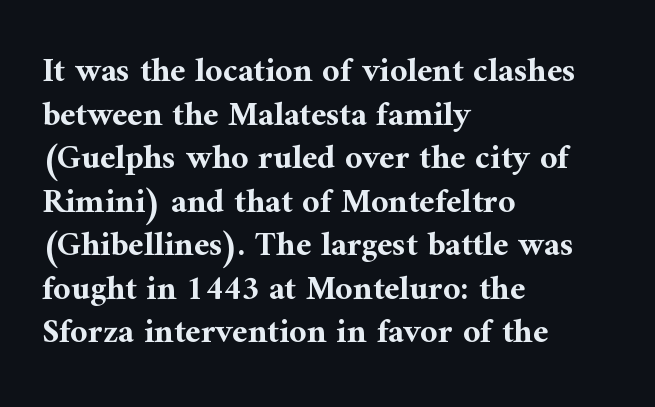
The image shows 34 px bold serif type, upright; set left-aligned, normal line spacing (1.28x), normal letter spacing, not underlined; medium stroke contrast and a medium x-height.
